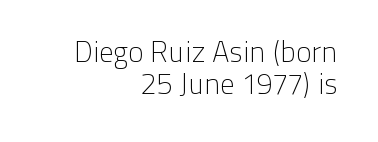
The image shows 29 px light sans-serif type, upright; set right-aligned, tight line spacing (1.09x), normal letter spacing, not underlined; low stroke contrast and a medium x-height.
